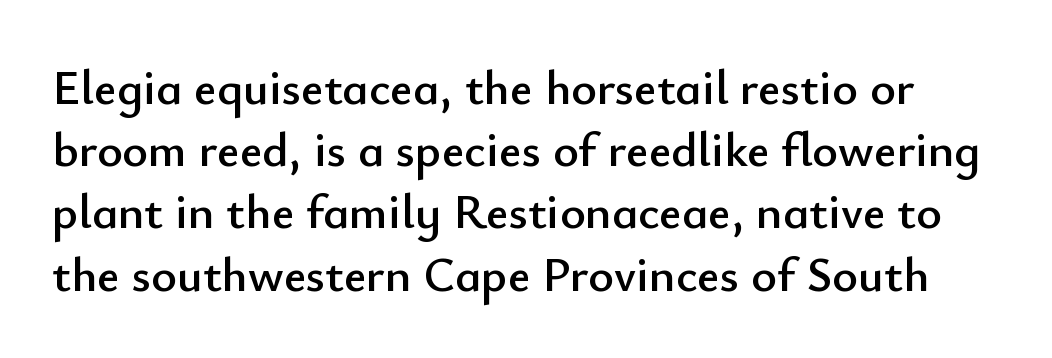
Characters remain perfectly vertical along every line. Nothing unusual about the tracking: characters are spaced as the font intends. The foot of each line stays bare and open. Notice how descenders clear the ascenders below comfortably — that's standard leading. Think of a printed novel: that variable character pitch is what you see here.
